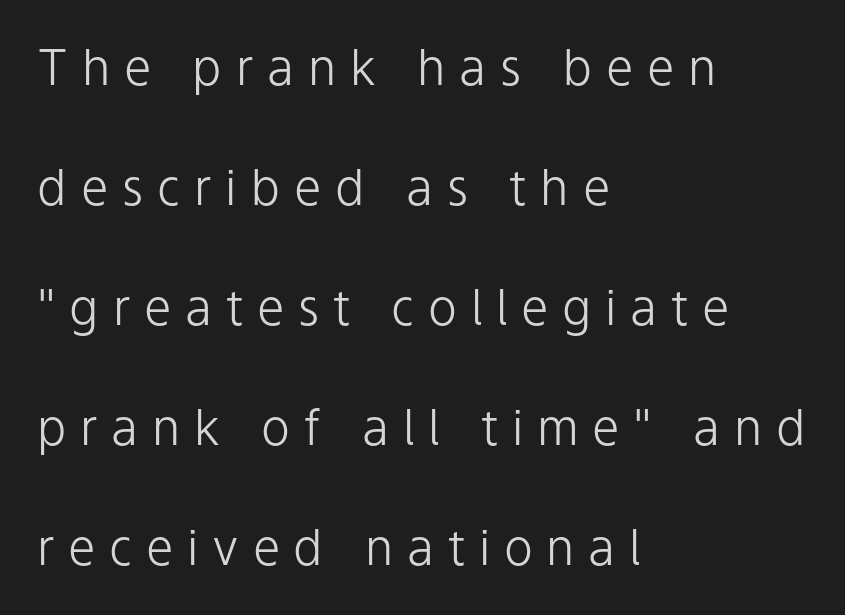
Q: Is the text bold? A: No.
Q: Is the text italic (slanted)? A: No, it is upright.
Q: Is the typeface a serif or a sans-serif typeface? A: Sans-serif.
Q: Is the text underlined? A: No.
Q: How is the paragraph aligned? A: Left-aligned.
Q: Is the spacing between letters normal or unusually wide? A: Unusually wide.
Q: Is the spacing between lines tight, normal or loose? A: Loose.
Q: Width (condensed, normal, or wide)? A: Normal.
Q: Stroke contrast? A: Low.
Q: x-height? A: Medium.
Q: Monospaced? A: No.
